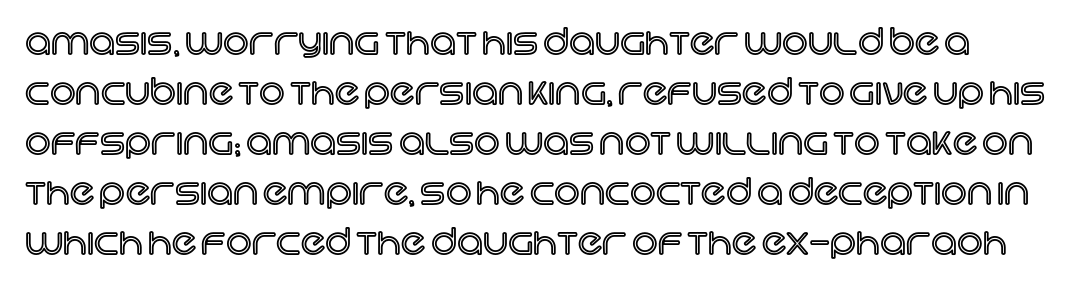
Q: Is the text italic (slanted)? A: No, it is upright.
Q: Is the text underlined? A: No.
Q: Is the spacing between letters normal or unusually wide? A: Normal.
Q: Is the spacing between lines tight, normal or loose? A: Normal.
Q: Width (condensed, normal, or wide)? A: Normal.
Q: x-height? A: Large.
Q: Monospaced? A: No.
